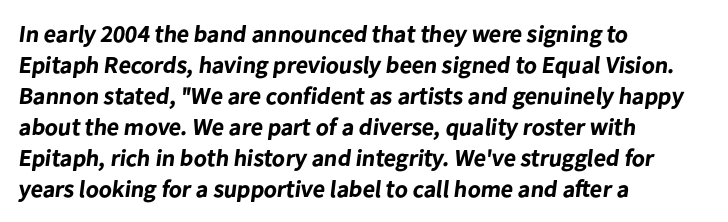
Q: Is the text bold? A: Yes.
Q: Is the text underlined? A: No.
Q: How is the paragraph aligned? A: Left-aligned.
Q: Is the spacing between letters normal or unusually wide? A: Normal.
Q: Is the spacing between lines tight, normal or loose? A: Normal.
